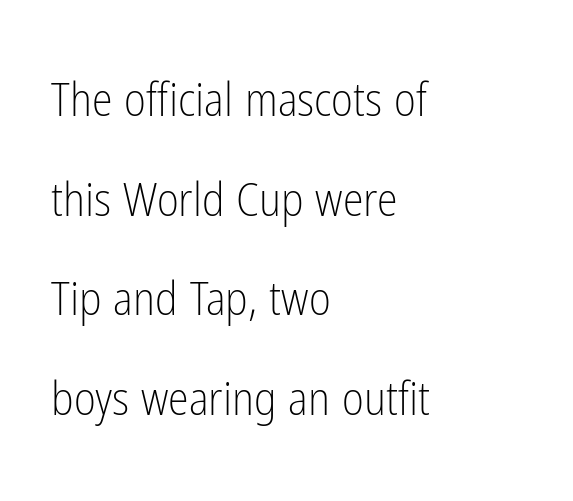
The image shows 47 px light, condensed sans-serif type, upright; set left-aligned, loose line spacing (2.12x), normal letter spacing, not underlined; low stroke contrast and a medium x-height.
